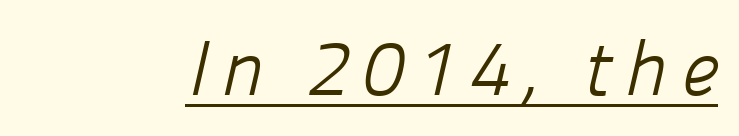
{"serif": "no", "bold": "no", "weight": "light", "width": "normal", "stroke_contrast": "low", "x_height": "medium", "monospaced": "no", "underline": "yes", "glyph_px": 77}
